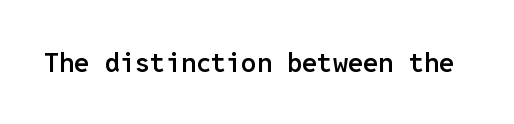
Q: Is the text bold? A: Semi-bold.
Q: Is the text italic (slanted)? A: No, it is upright.
Q: Is the text underlined? A: No.
Q: Is the spacing between letters normal or unusually wide? A: Normal.
